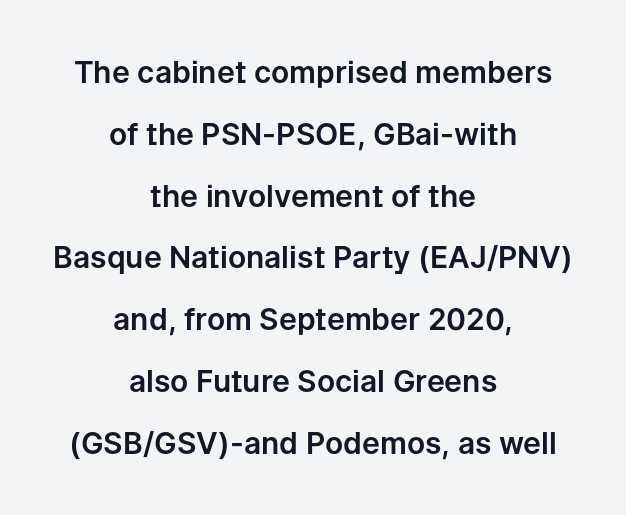
Q: Is the text italic (slanted)? A: No, it is upright.
Q: Is the typeface a serif or a sans-serif typeface? A: Sans-serif.
Q: Is the text underlined? A: No.
Q: How is the paragraph aligned? A: Centered.
Q: Is the spacing between letters normal or unusually wide? A: Normal.
Q: Is the spacing between lines tight, normal or loose? A: Loose.
Q: Width (condensed, normal, or wide)? A: Normal.
Q: Stroke contrast? A: Low.
Q: x-height? A: Medium.
Q: Monospaced? A: No.
